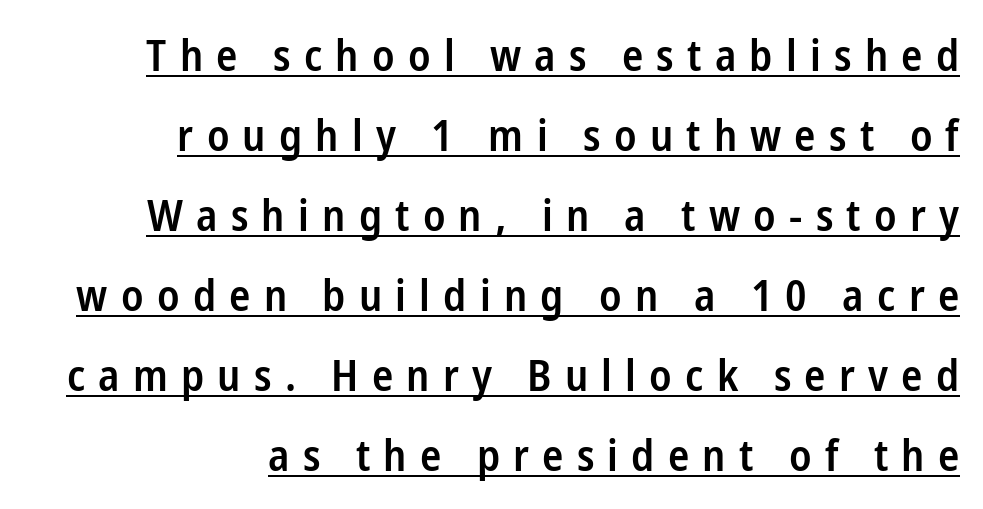
{"serif": "no", "italic": "no", "bold": "semi", "weight": "semibold", "width": "condensed", "stroke_contrast": "low", "x_height": "medium", "monospaced": "no", "underline": "yes", "align": "right", "line_spacing_ratio": 1.82, "letter_spacing": "wide", "letter_spacing_em": 0.3, "glyph_px": 44}
